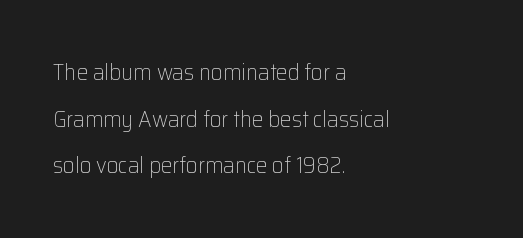
Q: Is the text bold? A: No.
Q: Is the text italic (slanted)? A: No, it is upright.
Q: Is the text underlined? A: No.
Q: How is the paragraph aligned? A: Left-aligned.
Q: Is the spacing between letters normal or unusually wide? A: Normal.
Q: Is the spacing between lines tight, normal or loose? A: Loose.
